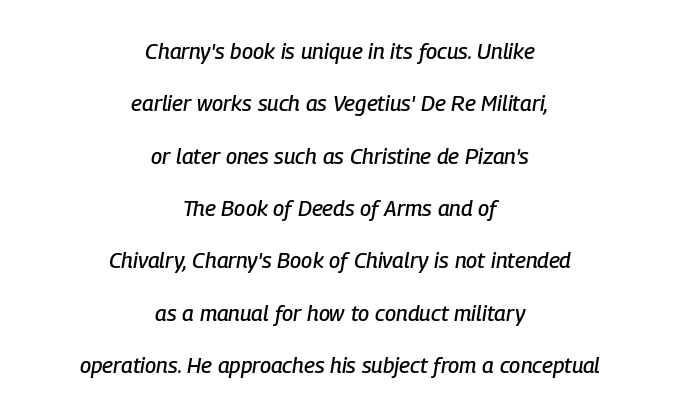
Quick note: underline off. The whole block is typeset with a tilt. Students, note that the glyphs here touch the page at normal intervals. The designer dialed line spacing up above the default.
